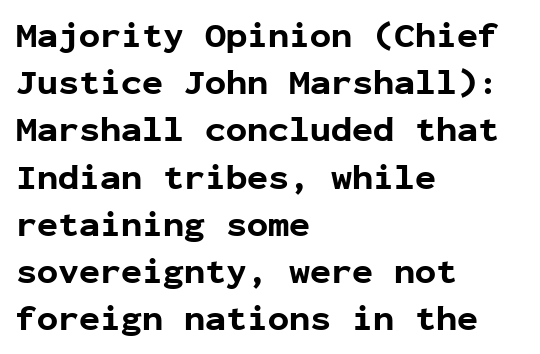
The image shows 35 px bold sans-serif type, upright, monospaced; set left-aligned, normal line spacing (1.35x), normal letter spacing, not underlined; low stroke contrast and a medium x-height.
